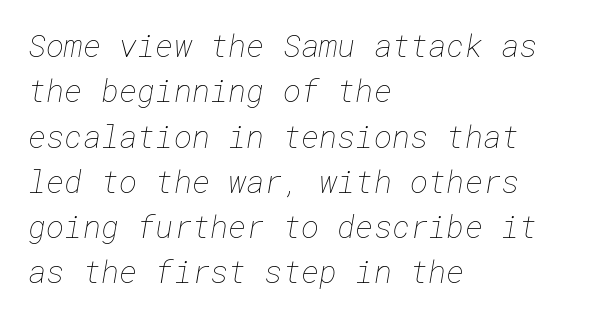
{"bold": "no", "weight": "thin", "width": "normal", "stroke_contrast": "low", "x_height": "medium", "underline": "no", "align": "left", "line_spacing": "normal", "line_spacing_ratio": 1.46, "letter_spacing": "normal", "letter_spacing_em": 0.0, "glyph_px": 31}
